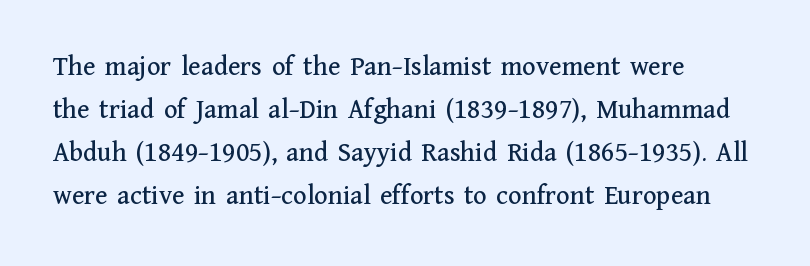
{"serif": "yes", "italic": "no", "width": "normal", "stroke_contrast": "medium", "x_height": "medium", "monospaced": "no", "underline": "no", "align": "left", "line_spacing": "normal", "line_spacing_ratio": 1.54, "letter_spacing": "normal", "letter_spacing_em": 0.0, "glyph_px": 28}
